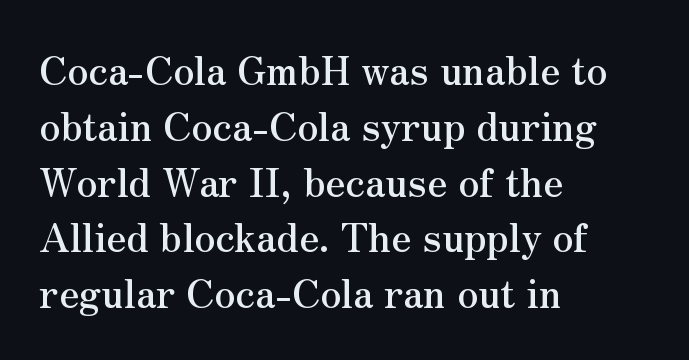
The rag falls on the right side of this text block. Honestly, the row spacing looks completely unremarkable. Does the lettering tilt? It doesn't — this is upright. The words here are not underlined. Note the varied advance widths — an 'i' is clearly narrower than an 'm'. Standard letterfit; no display-style spreading of the glyphs.
